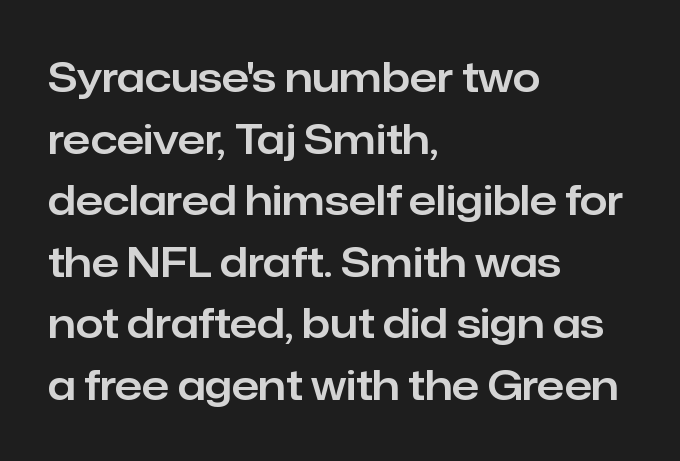
{"serif": "no", "italic": "no", "width": "normal", "stroke_contrast": "low", "x_height": "medium", "monospaced": "no", "underline": "no", "align": "left", "line_spacing": "normal", "line_spacing_ratio": 1.54, "letter_spacing": "normal", "letter_spacing_em": 0.0, "glyph_px": 40}
